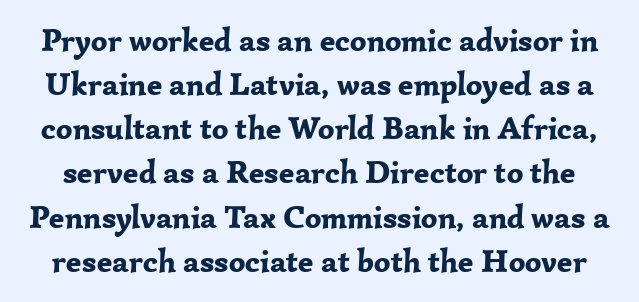
The image shows 32 px bold serif type, upright; set normal line spacing (1.38x), normal letter spacing, not underlined; low stroke contrast and a medium x-height.
